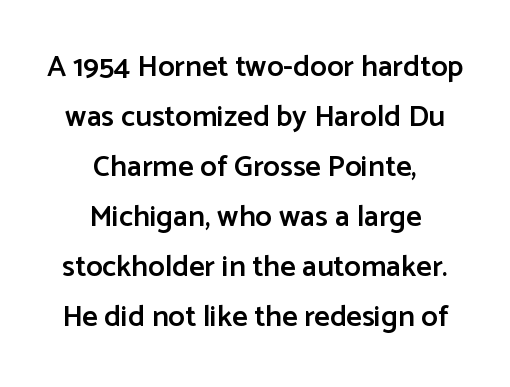
The image shows 30 px semibold sans-serif type, upright; set centered, normal line spacing (1.67x), normal letter spacing, not underlined; low stroke contrast and a medium x-height.
